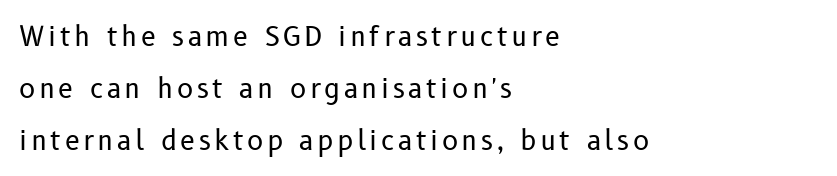
If you drew a line through each stem, it would be perfectly vertical. The rendering anchors every line to the left-hand side. You could fit nearly another row in the gap between these rows. A quiet, ordinary-to-light weight characterises the typeface.
